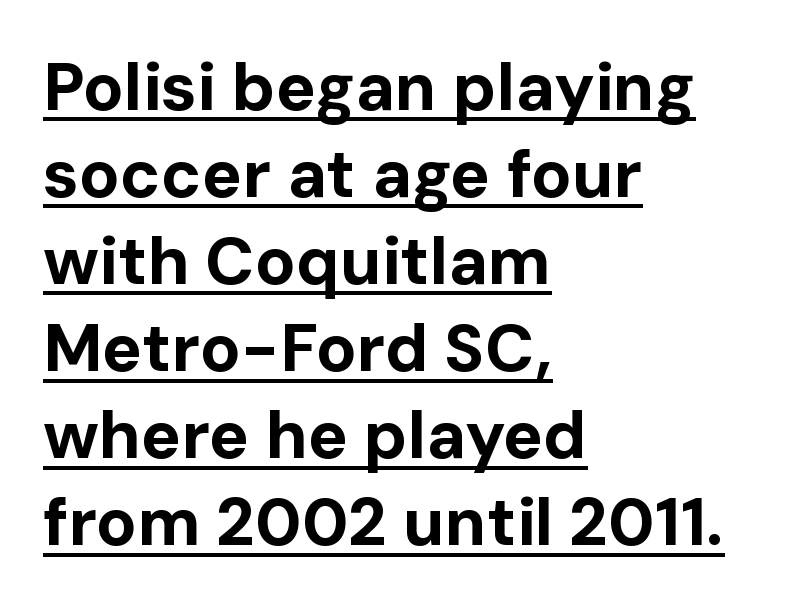
Q: Is the text bold? A: Yes.
Q: Is the text italic (slanted)? A: No, it is upright.
Q: Is the typeface a serif or a sans-serif typeface? A: Sans-serif.
Q: Is the text underlined? A: Yes.
Q: How is the paragraph aligned? A: Left-aligned.
Q: Is the spacing between letters normal or unusually wide? A: Normal.
Q: Is the spacing between lines tight, normal or loose? A: Normal.
Q: Width (condensed, normal, or wide)? A: Normal.
Q: Stroke contrast? A: Low.
Q: x-height? A: Medium.
Q: Monospaced? A: No.
